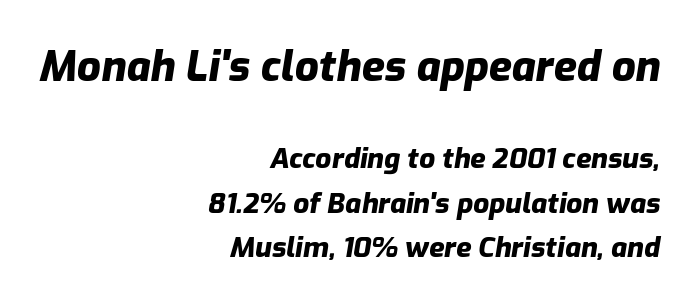
{"italic": "yes", "lean": "right", "slant_degrees": 9, "bold": "yes", "weight": "heavy", "width": "normal", "stroke_contrast": "low", "x_height": "medium", "monospaced": "no", "underline": "no", "align": "right", "line_spacing": "normal", "line_spacing_ratio": 1.6, "letter_spacing": "normal", "letter_spacing_em": 0.0, "larger_block": "first", "size_ratio": 1.5, "glyph_px": 42}
